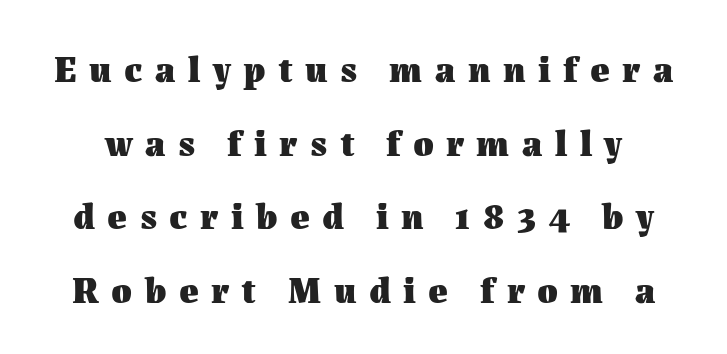
Q: Is the text bold? A: Yes.
Q: Is the text italic (slanted)? A: No, it is upright.
Q: Is the text underlined? A: No.
Q: Is the spacing between letters normal or unusually wide? A: Unusually wide.
Q: Is the spacing between lines tight, normal or loose? A: Loose.
Q: Width (condensed, normal, or wide)? A: Normal.
Q: Stroke contrast? A: Medium.
Q: x-height? A: Medium.
Q: Monospaced? A: No.
